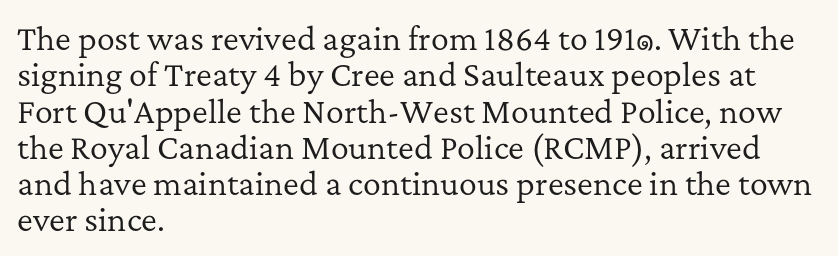
Q: Is the text bold? A: No.
Q: Is the text italic (slanted)? A: No, it is upright.
Q: Is the typeface a serif or a sans-serif typeface? A: Serif.
Q: Is the text underlined? A: No.
Q: How is the paragraph aligned? A: Left-aligned.
Q: Is the spacing between letters normal or unusually wide? A: Normal.
Q: Width (condensed, normal, or wide)? A: Normal.
Q: Stroke contrast? A: Low.
Q: x-height? A: Medium.
Q: Monospaced? A: No.
